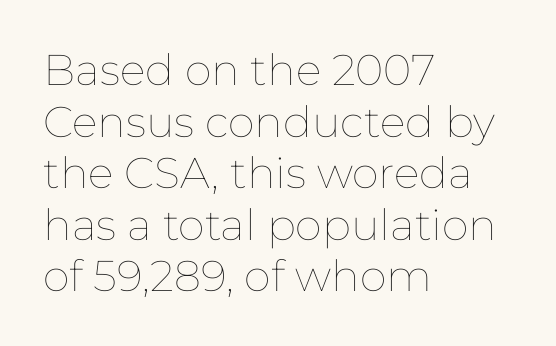
The image shows 43 px thin type, upright; set left-aligned, line spacing 1.2x, normal letter spacing, not underlined; low stroke contrast and a medium x-height.
